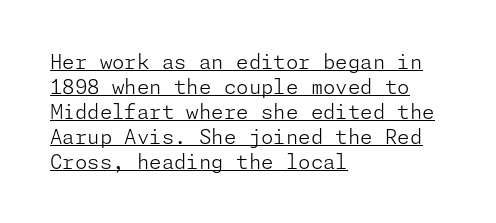
{"italic": "no", "bold": "no", "underline": "yes", "align": "left", "line_spacing": "normal", "line_spacing_ratio": 1.25, "letter_spacing": "normal", "letter_spacing_em": 0.0, "glyph_px": 20}
